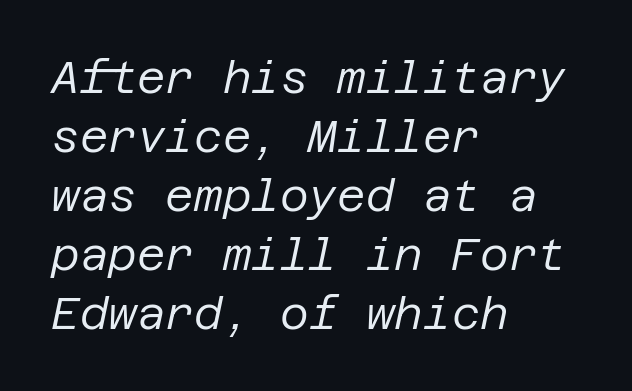
Q: Is the text bold? A: No.
Q: Is the text italic (slanted)? A: Yes, it leans right by about 12 degrees.
Q: Is the text underlined? A: No.
Q: How is the paragraph aligned? A: Left-aligned.
Q: Is the spacing between letters normal or unusually wide? A: Normal.
Q: Is the spacing between lines tight, normal or loose? A: Normal.
Q: Width (condensed, normal, or wide)? A: Normal.
Q: Stroke contrast? A: Low.
Q: x-height? A: Large.
